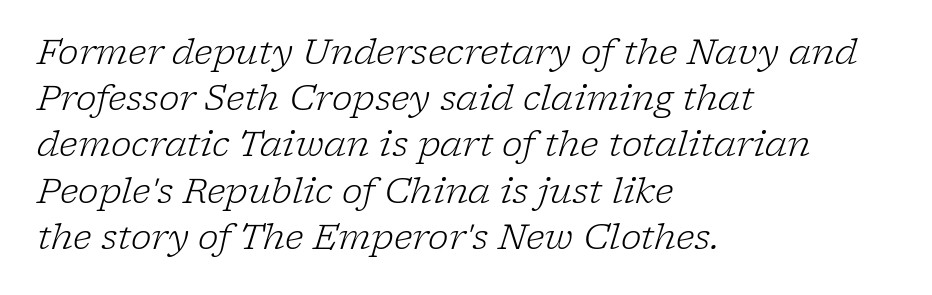
The image shows 35 px light serif type, italic (leaning right); set left-aligned, normal line spacing (1.32x), normal letter spacing, not underlined; low stroke contrast and a medium x-height.
